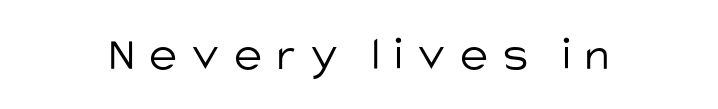
{"serif": "no", "italic": "no", "bold": "no", "weight": "light", "width": "normal", "stroke_contrast": "low", "x_height": "large", "monospaced": "no", "underline": "no", "letter_spacing": "wide", "letter_spacing_em": 0.3, "glyph_px": 48}
